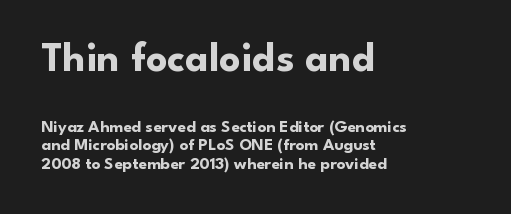
Is this a fixed-width face? No — the glyphs have proportional, varying widths. Which of the two is more prominent by size? The first, at the top. Students, this is bold: see how much ink each stroke carries. Has an underline been added? It has not. The type sits square on the baseline with zero lean. Is there much room between lines? No — they nearly touch.
